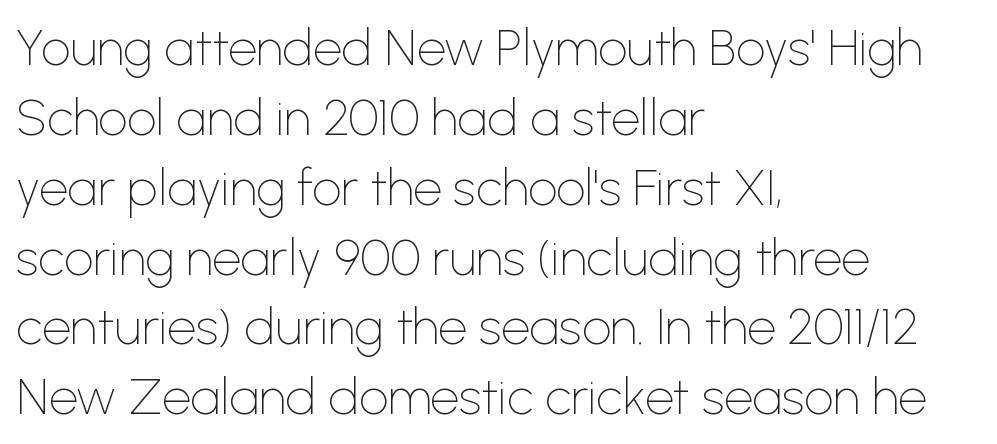
{"serif": "no", "italic": "no", "bold": "no", "weight": "thin", "width": "normal", "stroke_contrast": "low", "x_height": "medium", "monospaced": "no", "underline": "no", "align": "left", "line_spacing": "normal", "line_spacing_ratio": 1.37, "letter_spacing": "normal", "letter_spacing_em": 0.0, "glyph_px": 51}
